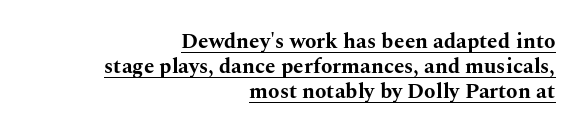
The image shows 21 px bold type, upright; set right-aligned, line spacing 1.19x, normal letter spacing, underlined.
